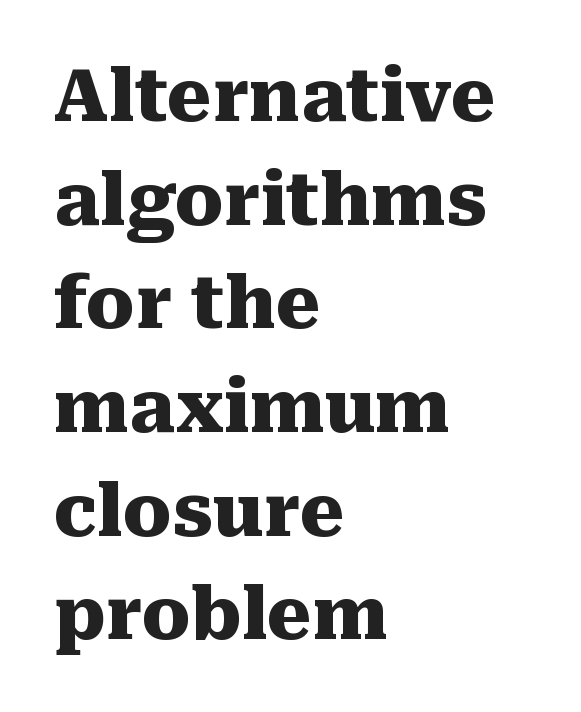
Q: Is the text bold? A: Yes.
Q: Is the text italic (slanted)? A: No, it is upright.
Q: Is the typeface a serif or a sans-serif typeface? A: Serif.
Q: Is the text underlined? A: No.
Q: How is the paragraph aligned? A: Left-aligned.
Q: Is the spacing between letters normal or unusually wide? A: Normal.
Q: Is the spacing between lines tight, normal or loose? A: Normal.
Q: Width (condensed, normal, or wide)? A: Normal.
Q: Stroke contrast? A: Medium.
Q: x-height? A: Medium.
Q: Monospaced? A: No.
